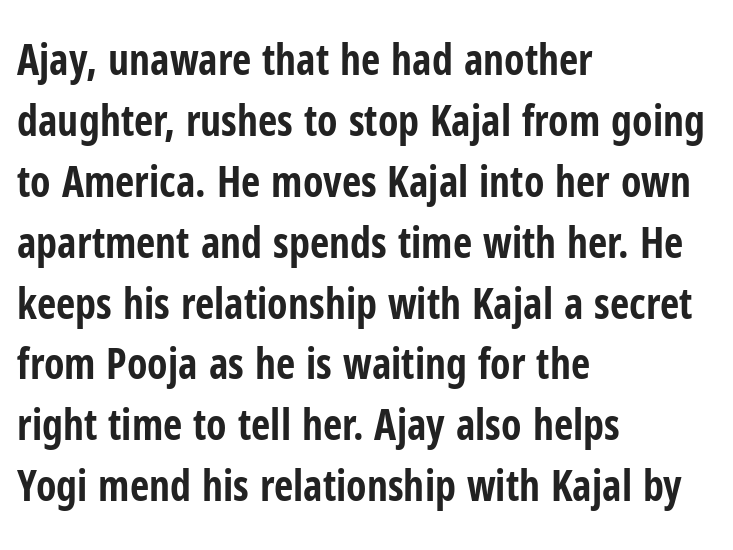
Q: Is the text bold? A: Yes.
Q: Is the text italic (slanted)? A: No, it is upright.
Q: Is the typeface a serif or a sans-serif typeface? A: Sans-serif.
Q: Is the text underlined? A: No.
Q: How is the paragraph aligned? A: Left-aligned.
Q: Is the spacing between letters normal or unusually wide? A: Normal.
Q: Is the spacing between lines tight, normal or loose? A: Normal.
Q: Width (condensed, normal, or wide)? A: Condensed.
Q: Stroke contrast? A: Low.
Q: x-height? A: Medium.
Q: Monospaced? A: No.
